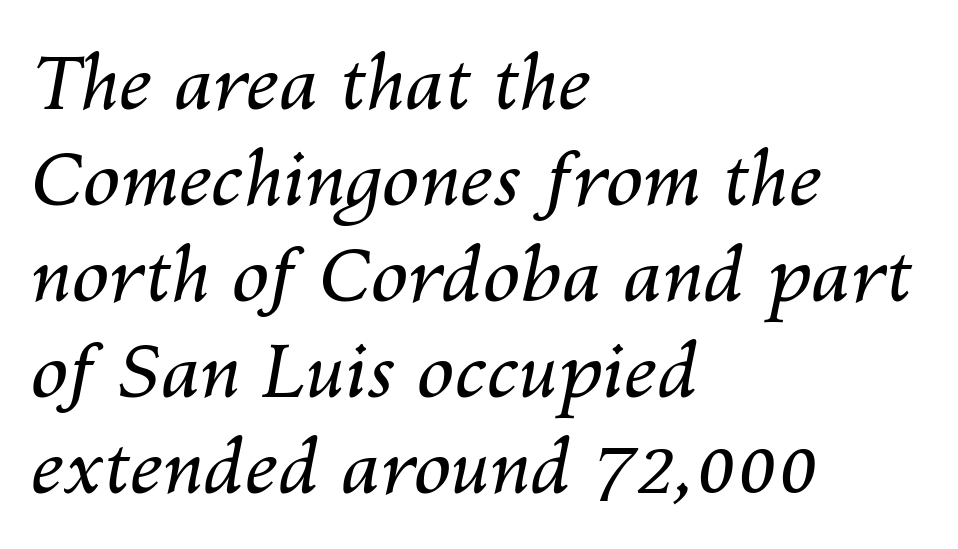
The image shows 75 px regular-weight type, italic (leaning right); set left-aligned, normal line spacing (1.28x), normal letter spacing, not underlined; medium stroke contrast and a medium x-height.
